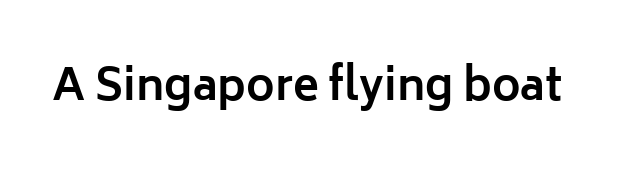
I'd call this a sans setting — the letters go barefoot. It's the straight-up-and-down kind of type. This rendering leaves character spacing at its baseline value. The face used here is proportionally spaced, like ordinary book or web type. Heft: maximum for text — a bold. Clear beneath every line of the passage.
